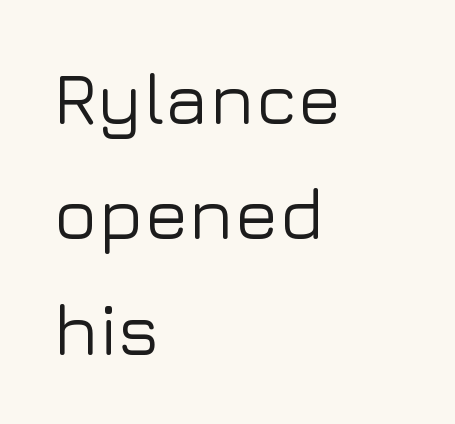
Q: Is the text italic (slanted)? A: No, it is upright.
Q: Is the typeface a serif or a sans-serif typeface? A: Sans-serif.
Q: Is the text underlined? A: No.
Q: How is the paragraph aligned? A: Left-aligned.
Q: Is the spacing between letters normal or unusually wide? A: Normal.
Q: Is the spacing between lines tight, normal or loose? A: Normal.
Q: Width (condensed, normal, or wide)? A: Normal.
Q: Stroke contrast? A: Low.
Q: x-height? A: Medium.
Q: Monospaced? A: No.
